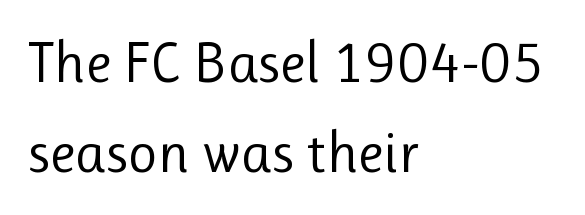
Q: Is the text bold? A: No.
Q: Is the text italic (slanted)? A: No, it is upright.
Q: Is the typeface a serif or a sans-serif typeface? A: Sans-serif.
Q: Is the text underlined? A: No.
Q: How is the paragraph aligned? A: Left-aligned.
Q: Is the spacing between letters normal or unusually wide? A: Normal.
Q: Is the spacing between lines tight, normal or loose? A: Normal.
Q: Width (condensed, normal, or wide)? A: Normal.
Q: Stroke contrast? A: Low.
Q: x-height? A: Medium.
Q: Monospaced? A: No.
